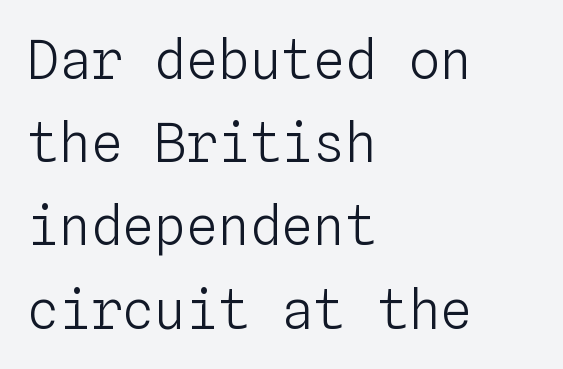
Q: Is the text bold? A: No.
Q: Is the text italic (slanted)? A: No, it is upright.
Q: Is the text underlined? A: No.
Q: How is the paragraph aligned? A: Left-aligned.
Q: Is the spacing between letters normal or unusually wide? A: Normal.
Q: Is the spacing between lines tight, normal or loose? A: Normal.
Q: Width (condensed, normal, or wide)? A: Normal.
Q: Stroke contrast? A: Low.
Q: x-height? A: Medium.
Q: Monospaced? A: Yes.
